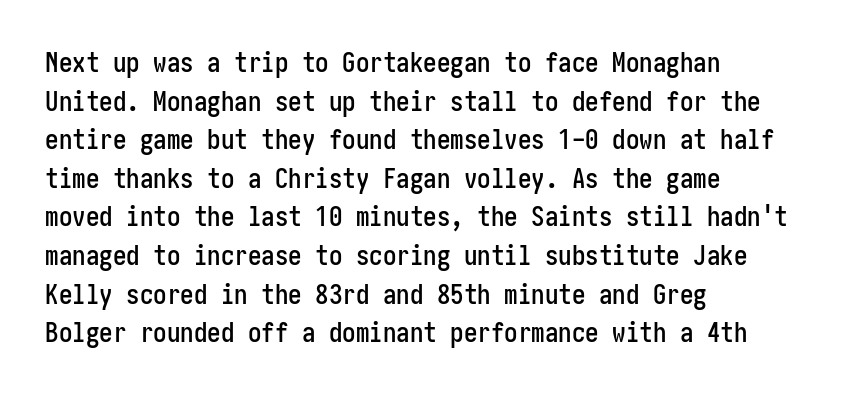
Tracking value appears to be zero — textbook default spacing. The font's upright variant was chosen for this text. Alignment: flush left. Rows of type keep a routine distance in the vertical direction. This rendering features lettering with no underline.
